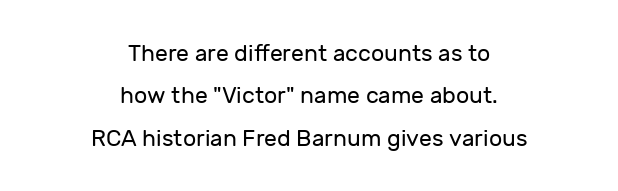
Ink coverage per letter is moderate at most. The rendering positions every line midway between the sides. The space beneath each line is pristine and unruled. Tracking here is standard; glyphs follow each other at the usual distance.
